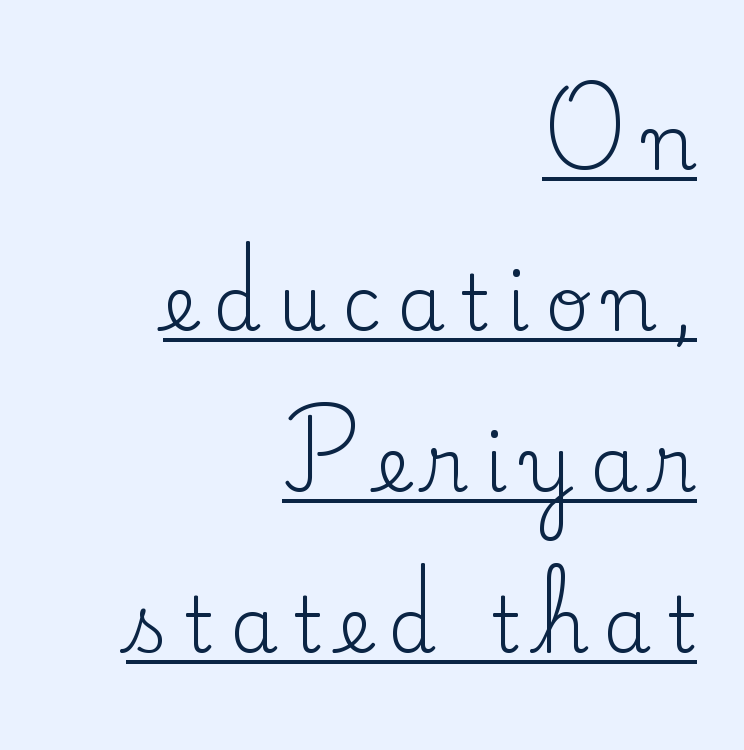
{"italic": "no", "bold": "no", "weight": "regular", "width": "normal", "stroke_contrast": "low", "x_height": "small", "monospaced": "no", "underline": "yes", "align": "right", "line_spacing": "loose", "line_spacing_ratio": 2.12, "letter_spacing": "wide", "letter_spacing_em": 0.21, "glyph_px": 76}
